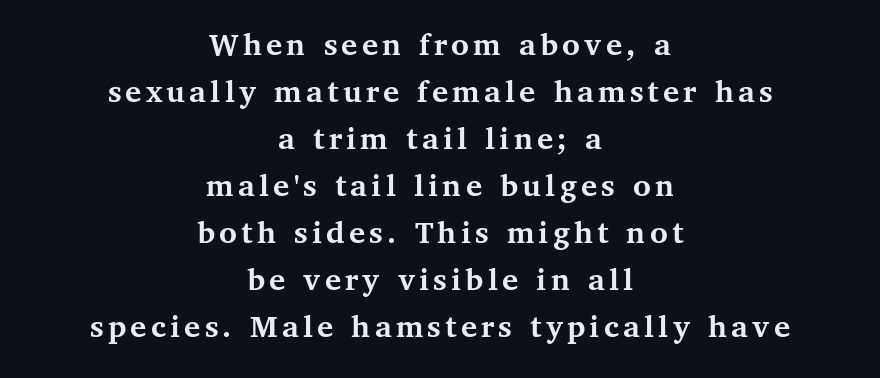
{"serif": "yes", "italic": "no", "bold": "yes", "weight": "semibold", "width": "normal", "stroke_contrast": "medium", "x_height": "medium", "monospaced": "no", "underline": "no", "align": "center", "line_spacing": "normal", "line_spacing_ratio": 1.38, "glyph_px": 34}
